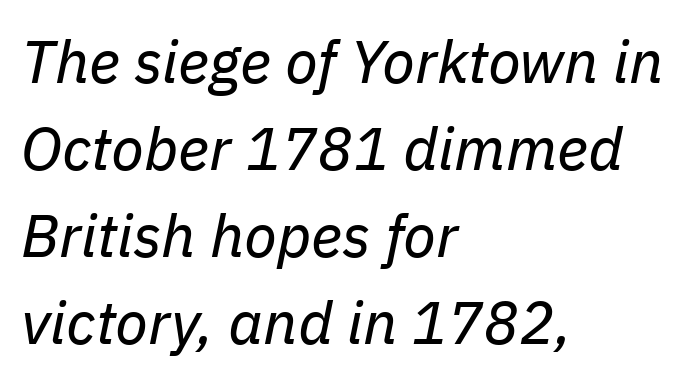
Style check: oblique. Counters stay open thanks to moderate or lighter strokes. Line spacing here is normal. Underline: absent. Do the characters align in a grid? No, the font is proportional.
